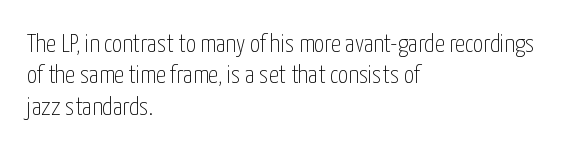
{"italic": "no", "bold": "no", "underline": "no", "align": "left", "line_spacing": "normal", "line_spacing_ratio": 1.26, "letter_spacing": "normal", "letter_spacing_em": 0.0, "glyph_px": 25}
